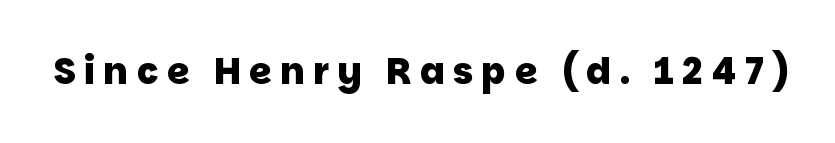
The image shows 36 px heavy sans-serif type; set unusually wide letter spacing (+0.24 em), not underlined; low stroke contrast and a large x-height.
